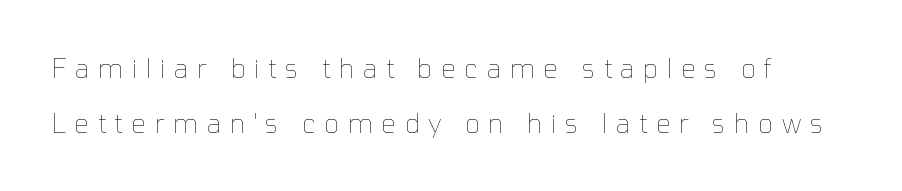
{"italic": "no", "bold": "no", "underline": "no", "line_spacing": "loose", "line_spacing_ratio": 2.11, "letter_spacing": "wide", "letter_spacing_em": 0.33, "glyph_px": 26}
